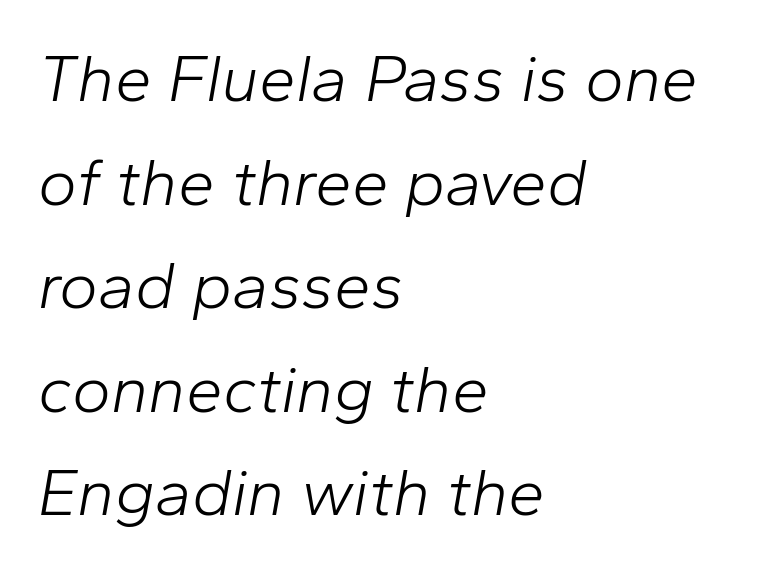
Q: Is the text bold? A: No.
Q: Is the text italic (slanted)? A: Yes, it leans right by about 10 degrees.
Q: Is the text underlined? A: No.
Q: How is the paragraph aligned? A: Left-aligned.
Q: Is the spacing between letters normal or unusually wide? A: Normal.
Q: Is the spacing between lines tight, normal or loose? A: Normal.
Q: Width (condensed, normal, or wide)? A: Normal.
Q: Stroke contrast? A: Low.
Q: x-height? A: Medium.
Q: Monospaced? A: No.
